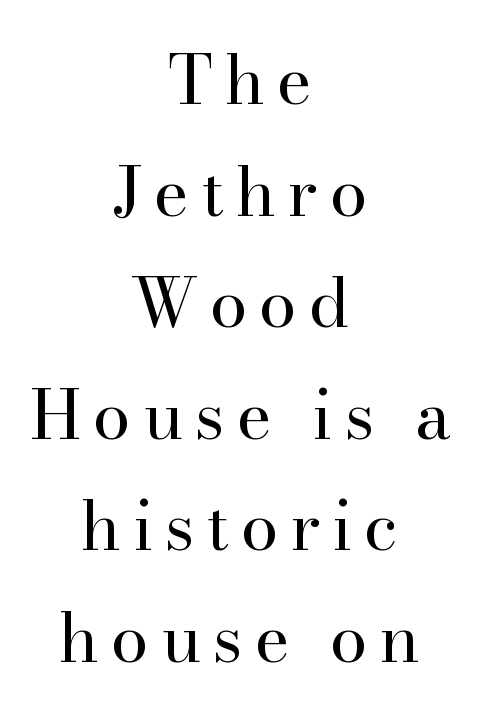
Vertical spacing — default. Does the copy run flush right? No — it is centered line by line. Unbolded letterforms with no extra heft. These lines are rendered in a variable-pitch font. When letters stand straight like this, we call the style roman or upright. Regarding serifs, this sample has them.
